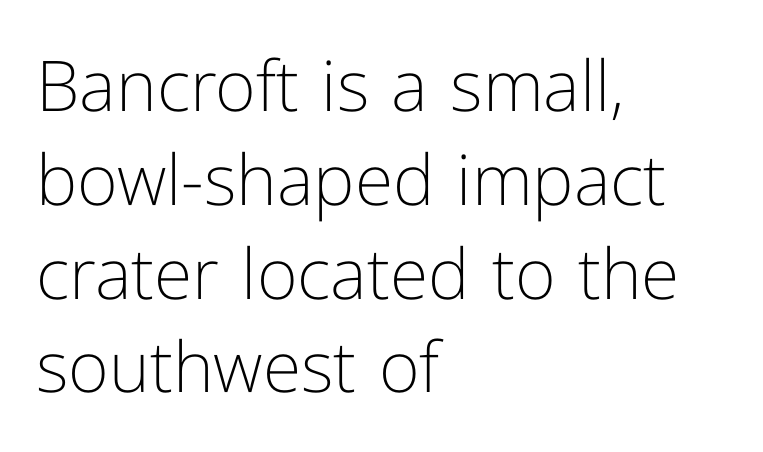
Q: Is the text bold? A: No.
Q: Is the text italic (slanted)? A: No, it is upright.
Q: Is the typeface a serif or a sans-serif typeface? A: Sans-serif.
Q: Is the text underlined? A: No.
Q: How is the paragraph aligned? A: Left-aligned.
Q: Is the spacing between letters normal or unusually wide? A: Normal.
Q: Is the spacing between lines tight, normal or loose? A: Normal.
Q: Width (condensed, normal, or wide)? A: Normal.
Q: Stroke contrast? A: Low.
Q: x-height? A: Medium.
Q: Monospaced? A: No.
